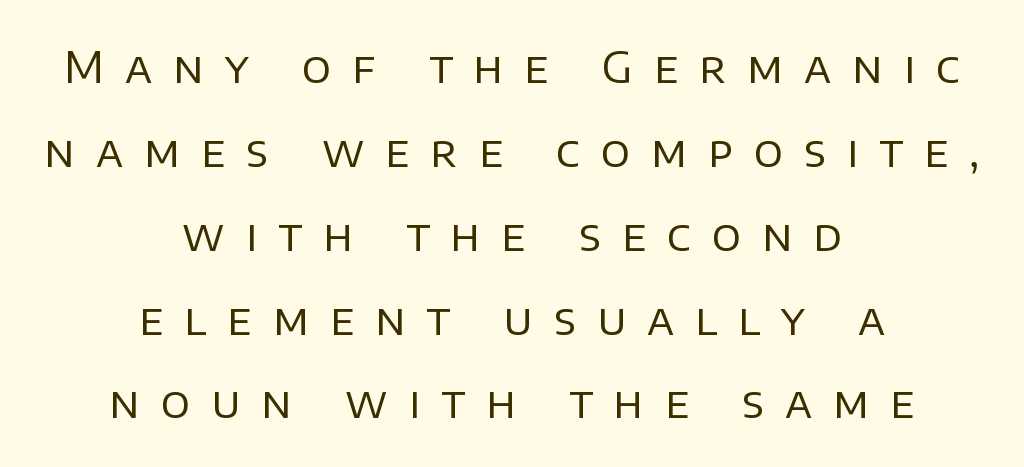
The image shows 43 px regular-weight sans-serif type, upright; set centered, loose line spacing (1.95x), unusually wide letter spacing (+0.49 em), not underlined; low stroke contrast and a large x-height.
